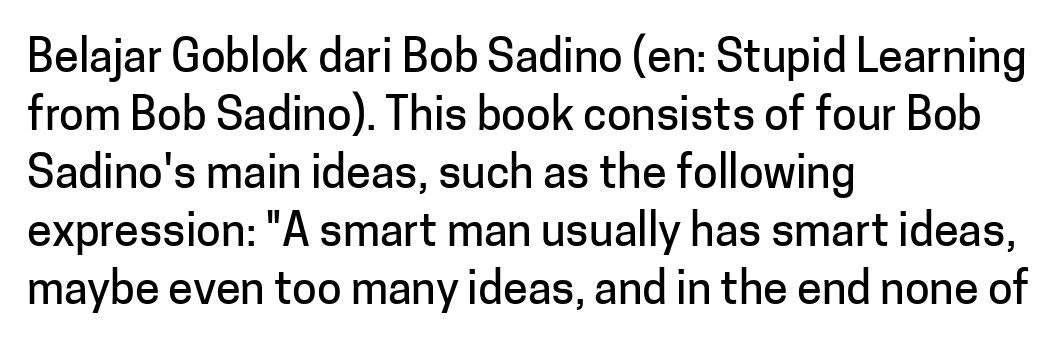
The image shows 45 px sans-serif type, upright; set left-aligned, normal line spacing (1.29x), normal letter spacing, not underlined; low stroke contrast and a medium x-height.
